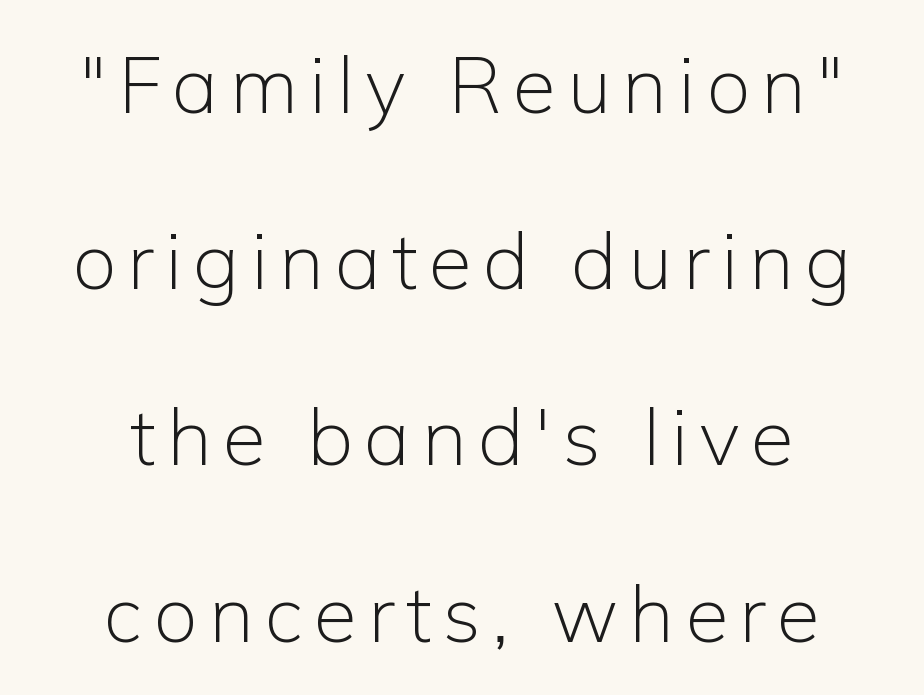
The image shows 79 px light sans-serif type, upright; set centered, loose line spacing (2.23x), not underlined; low stroke contrast and a medium x-height.
